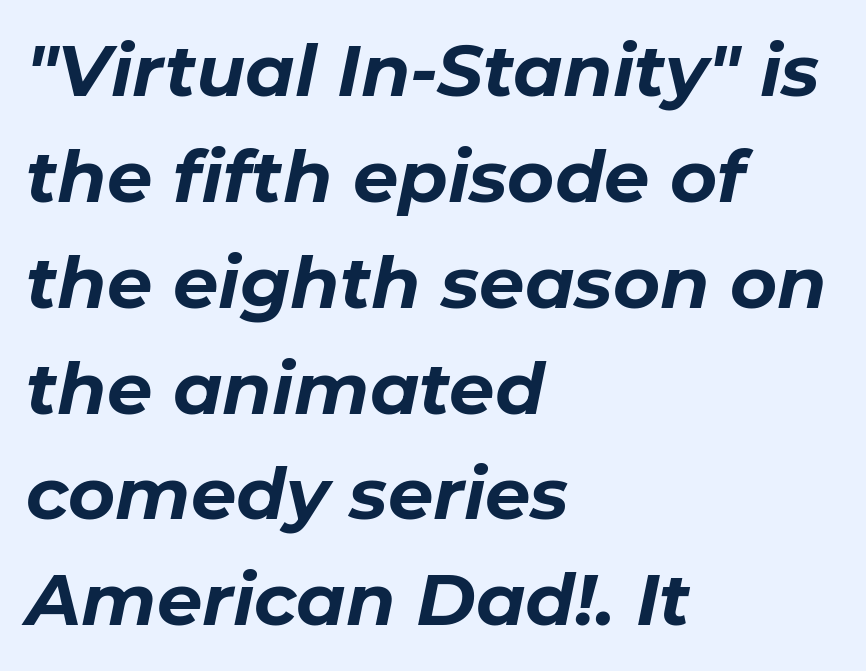
The letters advance in unequal steps, a hallmark of proportional type. Visually the block forms a straight wall on the left and a jagged coastline on the right. The words here are not underlined. Does the leading feel generous? No, just average. The lettering tilts uniformly, giving the passage an italic look. Tracking value appears to be zero — textbook default spacing.
